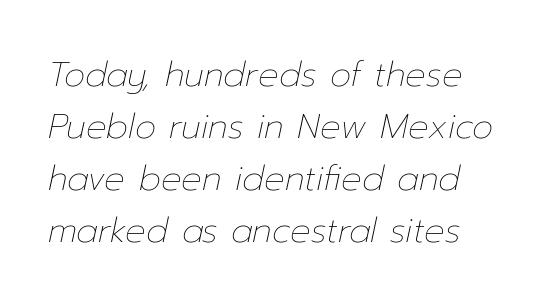
{"italic": "yes", "lean": "right", "slant_degrees": 12, "bold": "no", "weight": "thin", "width": "normal", "stroke_contrast": "low", "x_height": "medium", "monospaced": "no", "underline": "no", "line_spacing": "normal", "line_spacing_ratio": 1.53, "letter_spacing": "normal", "letter_spacing_em": 0.0, "glyph_px": 34}
